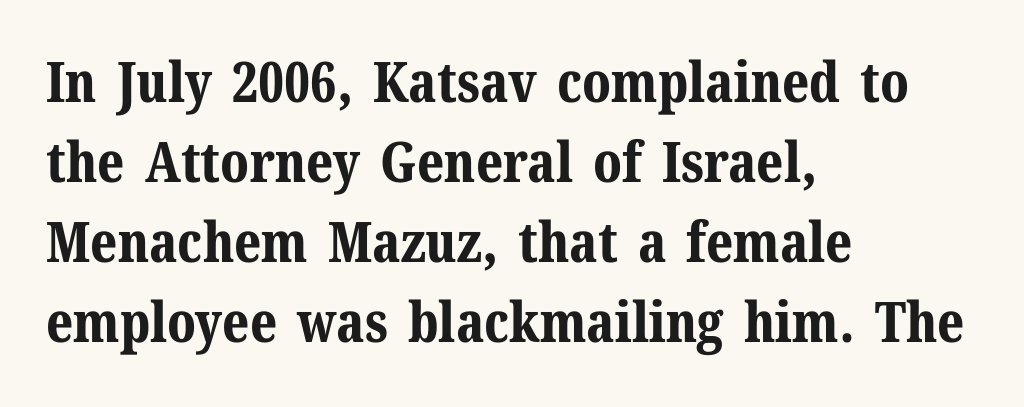
The text block is weighted toward the left margin, trailing off unevenly rightward. Ordinary non-slanted type is in use. To sum up the face: it has serifs. Varying glyph widths throughout — classic text-font behaviour. Nobody touched the tracking dial on this one.
